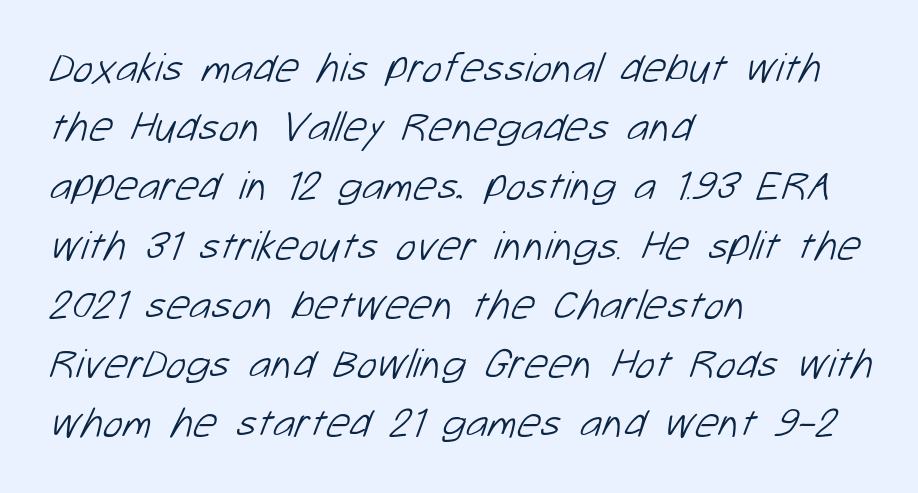
Q: Is the text bold? A: No.
Q: Is the typeface a serif or a sans-serif typeface? A: Sans-serif.
Q: Is the text underlined? A: No.
Q: How is the paragraph aligned? A: Left-aligned.
Q: Is the spacing between letters normal or unusually wide? A: Normal.
Q: Is the spacing between lines tight, normal or loose? A: Normal.
Q: Width (condensed, normal, or wide)? A: Normal.
Q: Stroke contrast? A: Low.
Q: x-height? A: Medium.
Q: Monospaced? A: No.
